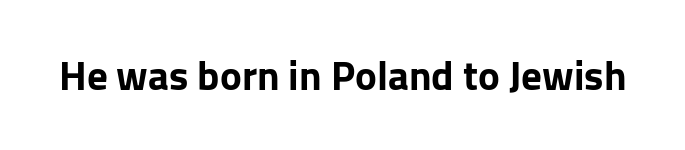
The image shows 41 px bold sans-serif type, upright; set normal letter spacing, not underlined; low stroke contrast and a medium x-height.
